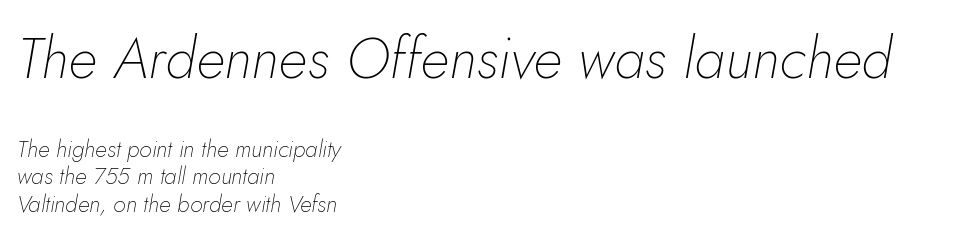
The image shows 57 px thin type, italic (leaning right); set left-aligned, line spacing 1.21x, normal letter spacing, not underlined; the first (top) block is 2.48x larger; low stroke contrast and a small x-height.
